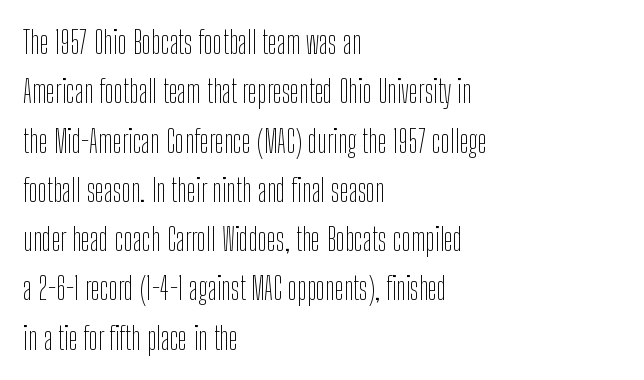
{"serif": "no", "italic": "no", "bold": "no", "weight": "thin", "width": "condensed", "stroke_contrast": "low", "x_height": "medium", "monospaced": "no", "underline": "no", "align": "left", "line_spacing": "normal", "line_spacing_ratio": 1.59, "letter_spacing": "normal", "letter_spacing_em": 0.0, "glyph_px": 31}
